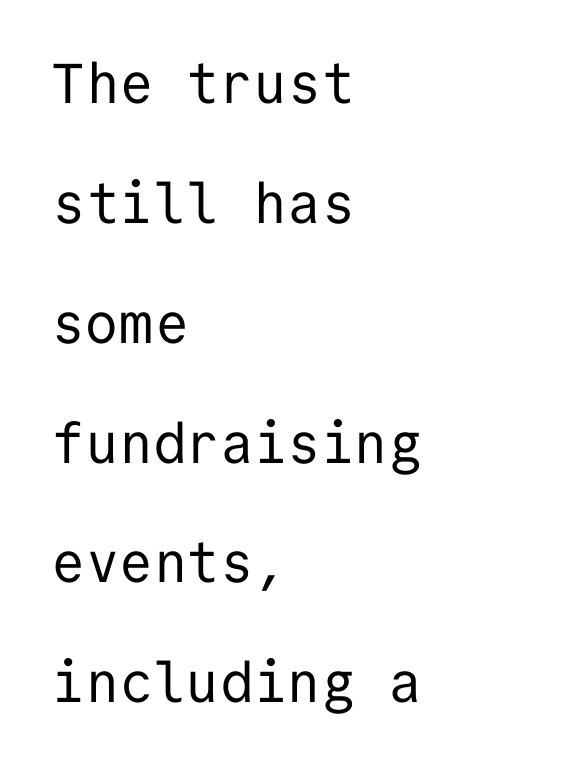
Q: Is the text bold? A: No.
Q: Is the text italic (slanted)? A: No, it is upright.
Q: Is the typeface a serif or a sans-serif typeface? A: Sans-serif.
Q: Is the text underlined? A: No.
Q: How is the paragraph aligned? A: Left-aligned.
Q: Is the spacing between letters normal or unusually wide? A: Normal.
Q: Is the spacing between lines tight, normal or loose? A: Loose.
Q: Width (condensed, normal, or wide)? A: Normal.
Q: Stroke contrast? A: Low.
Q: x-height? A: Medium.
Q: Monospaced? A: Yes.
